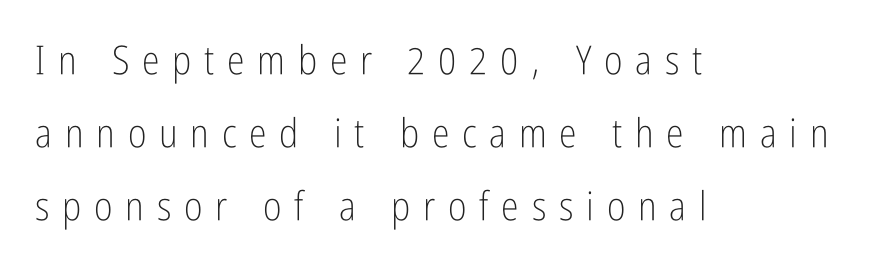
The image shows 40 px light, condensed sans-serif type, upright; set left-aligned, line spacing 1.82x, unusually wide letter spacing (+0.32 em), not underlined; low stroke contrast and a medium x-height.
